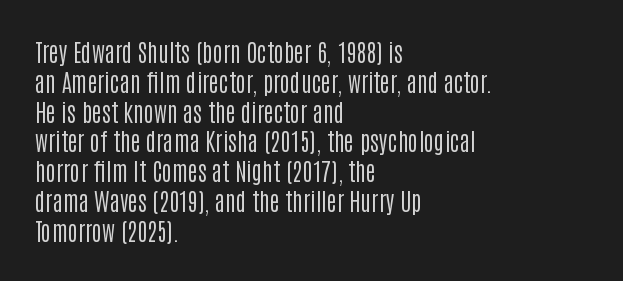
If you drew a line through each stem, it would be perfectly vertical. Tracking value appears to be zero — textbook default spacing. The rag falls on the right side of this text block. The face looks like a standard text weight, possibly lighter. The string is rendered with underlining switched off.
